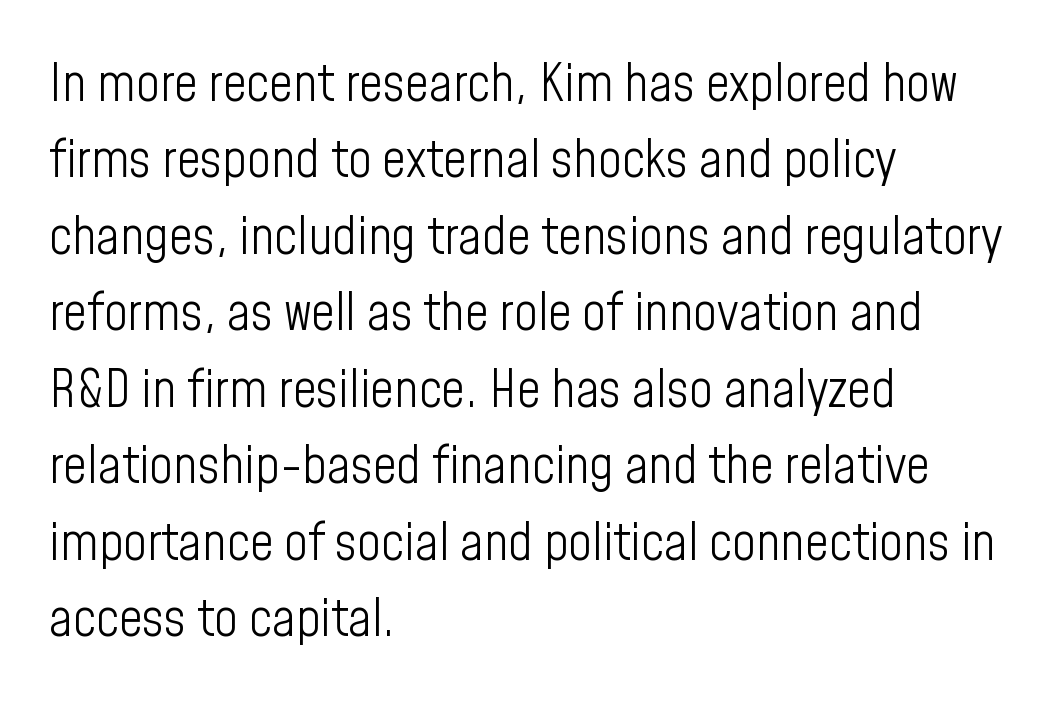
Q: Is the text bold? A: No.
Q: Is the text italic (slanted)? A: No, it is upright.
Q: Is the typeface a serif or a sans-serif typeface? A: Sans-serif.
Q: Is the text underlined? A: No.
Q: How is the paragraph aligned? A: Left-aligned.
Q: Is the spacing between letters normal or unusually wide? A: Normal.
Q: Is the spacing between lines tight, normal or loose? A: Normal.
Q: Width (condensed, normal, or wide)? A: Condensed.
Q: Stroke contrast? A: Low.
Q: x-height? A: Medium.
Q: Monospaced? A: No.
